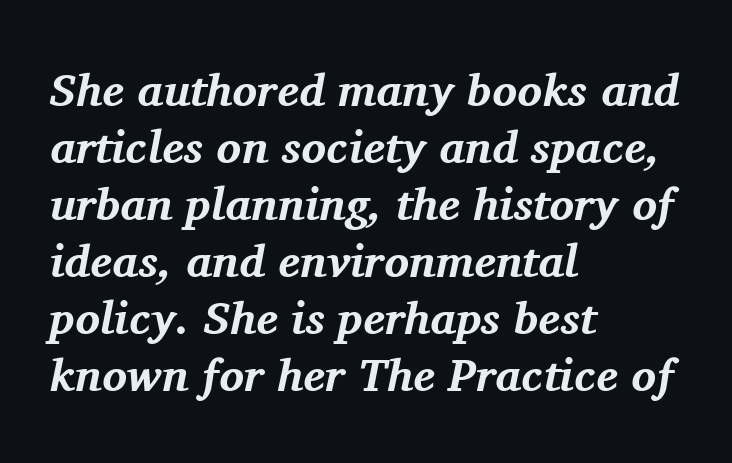
Q: Is the text bold? A: Yes.
Q: Is the text italic (slanted)? A: Yes, it leans right by about 11 degrees.
Q: Is the typeface a serif or a sans-serif typeface? A: Serif.
Q: Is the text underlined? A: No.
Q: How is the paragraph aligned? A: Left-aligned.
Q: Is the spacing between letters normal or unusually wide? A: Normal.
Q: Width (condensed, normal, or wide)? A: Normal.
Q: Stroke contrast? A: Medium.
Q: x-height? A: Medium.
Q: Monospaced? A: No.
